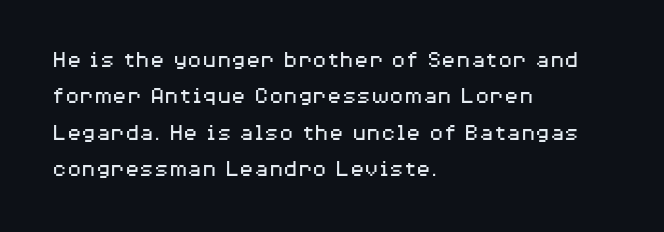
The image shows 24 px text type, upright; set left-aligned, normal line spacing (1.52x), normal letter spacing, not underlined.
